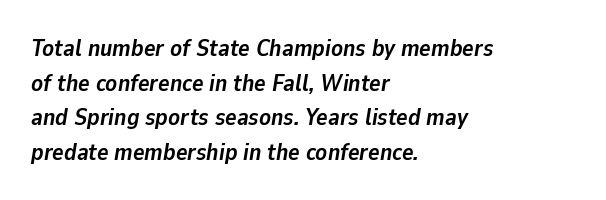
The image shows 24 px bold type, italic (leaning right); set left-aligned, normal line spacing (1.44x), normal letter spacing, not underlined.
